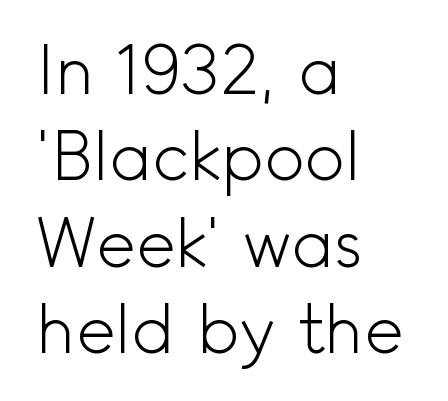
Q: Is the text bold? A: No.
Q: Is the text italic (slanted)? A: No, it is upright.
Q: Is the typeface a serif or a sans-serif typeface? A: Sans-serif.
Q: Is the text underlined? A: No.
Q: How is the paragraph aligned? A: Left-aligned.
Q: Is the spacing between letters normal or unusually wide? A: Normal.
Q: Is the spacing between lines tight, normal or loose? A: Normal.
Q: Width (condensed, normal, or wide)? A: Normal.
Q: x-height? A: Small.
Q: Monospaced? A: No.
